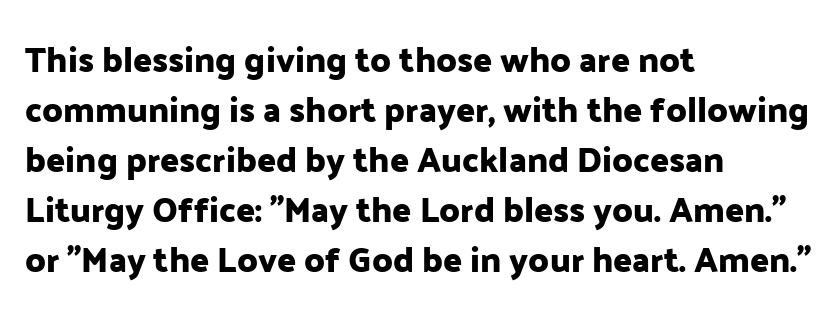
{"serif": "no", "italic": "no", "width": "normal", "stroke_contrast": "low", "x_height": "medium", "monospaced": "no", "underline": "no", "align": "left", "line_spacing": "normal", "line_spacing_ratio": 1.43, "letter_spacing": "normal", "letter_spacing_em": 0.0, "glyph_px": 35}
